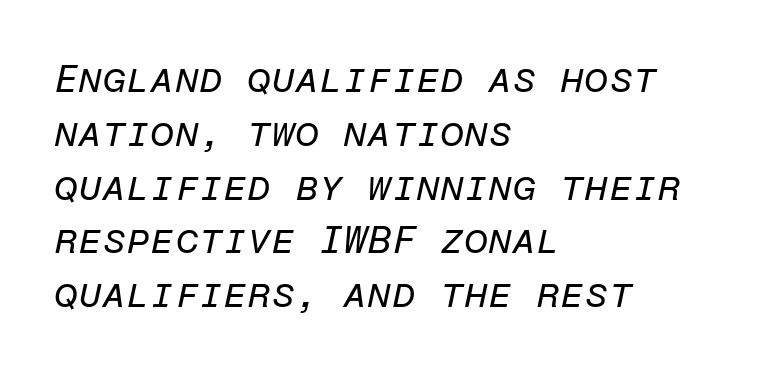
Spacing between characters is what you'd get straight out of the box. Looks like terminal output: every glyph gets an equal slot. These lines were composed using italics. The leading is moderate, giving the passage an even texture. Weight: regular or lighter.
